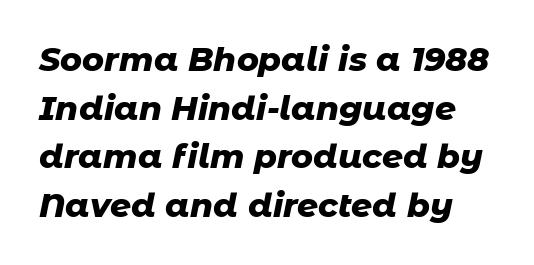
The image shows 33 px heavy type, italic (leaning right); set normal line spacing (1.47x), normal letter spacing, not underlined; low stroke contrast and a medium x-height.
